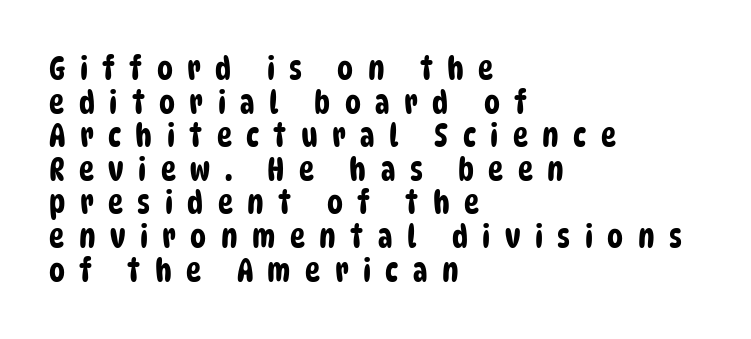
{"serif": "no", "width": "condensed", "stroke_contrast": "low", "x_height": "large", "monospaced": "no", "underline": "no", "align": "left", "line_spacing": "tight", "line_spacing_ratio": 1.05, "letter_spacing": "wide", "letter_spacing_em": 0.45, "glyph_px": 32}
